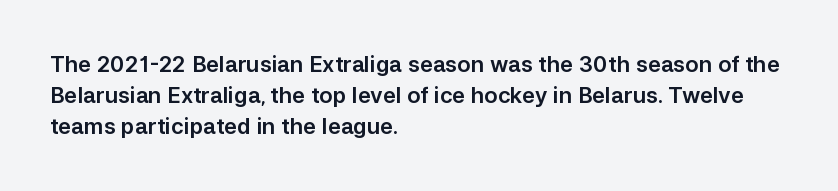
Nope, not italic — everything's standing straight. You could call the tracking neutral — neither tight nor loose. Descenders hang freely into open space. Vertical spacing — default. The compositor pushed each line to the left boundary.
